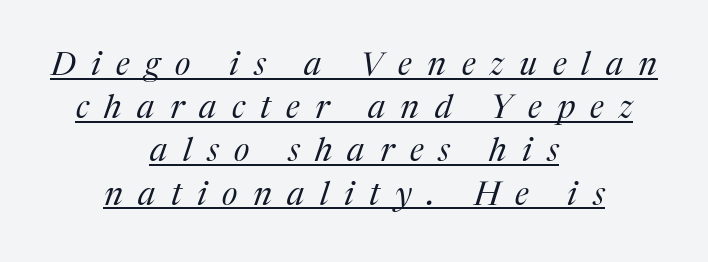
{"serif": "yes", "italic": "yes", "lean": "right", "slant_degrees": 17, "bold": "no", "weight": "regular", "width": "normal", "stroke_contrast": "medium", "x_height": "medium", "monospaced": "no", "underline": "yes", "align": "center", "line_spacing": "normal", "line_spacing_ratio": 1.31, "letter_spacing": "wide", "letter_spacing_em": 0.47, "glyph_px": 33}
